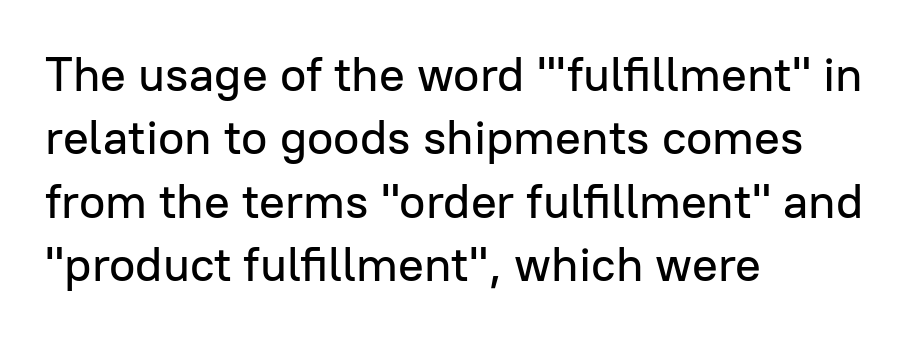
The image shows 48 px sans-serif type, upright; set left-aligned, normal line spacing (1.32x), normal letter spacing, not underlined; low stroke contrast and a medium x-height.
